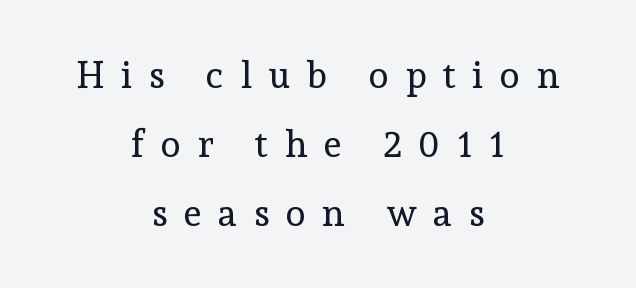
{"serif": "yes", "italic": "no", "bold": "no", "weight": "regular", "width": "normal", "x_height": "medium", "monospaced": "no", "underline": "no", "align": "center", "line_spacing_ratio": 1.86, "letter_spacing": "wide", "letter_spacing_em": 0.45, "glyph_px": 37}
